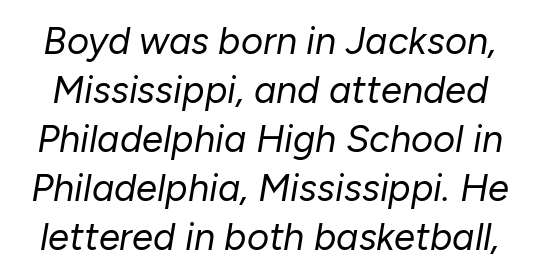
Vertically, the passage feels balanced, rows spaced as you'd expect. These glyphs show unthickened strokes, regular width or finer. The passage shown leans; its letterforms are oblique. Check under the words: just untouched page.
